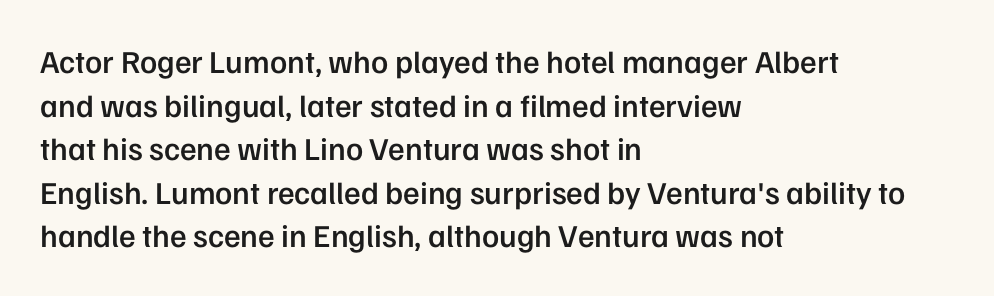
The image shows 32 px semibold sans-serif type, upright; set left-aligned, normal line spacing (1.36x), normal letter spacing, not underlined; low stroke contrast and a medium x-height.
